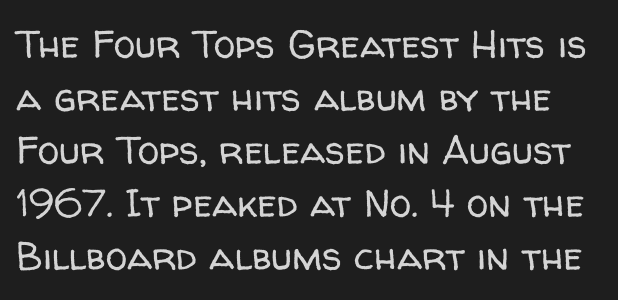
The line texture is even and compact thanks to regular tracking. Counters stay open thanks to moderate or lighter strokes. The text was rendered using a sans face with plain stroke endings. Rows of type keep a routine distance in the vertical direction. These lines are rendered in a variable-pitch font.
